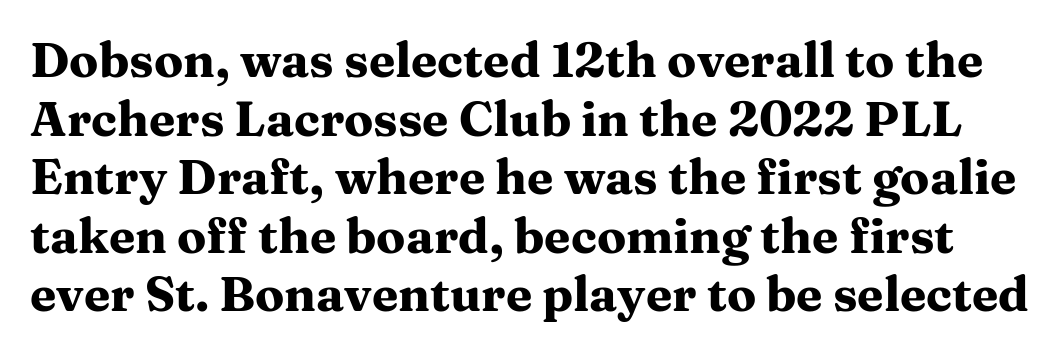
The image shows 48 px heavy, wide serif type, upright; set line spacing 1.22x, normal letter spacing, not underlined; medium stroke contrast and a medium x-height.
